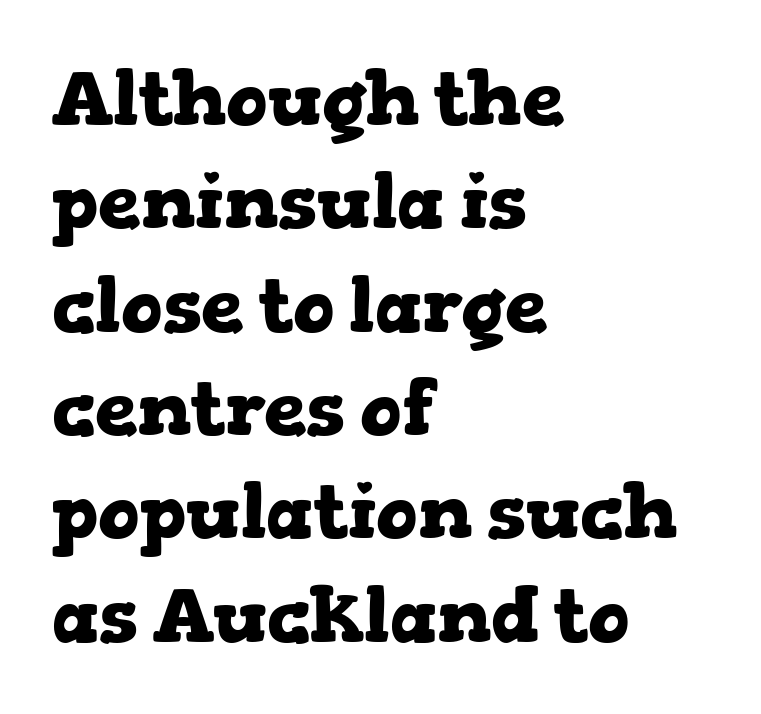
You could not count columns in this text — the font is proportionally spaced. Honestly, the letter spacing is just normal — you wouldn't notice it. Each letter's strokes conclude with small projecting serifs. Teacher's note: observe the even left margin — that is flush-left alignment. The letters stand straight up with perfectly vertical stems. Words float on clear page, feet unadorned.
